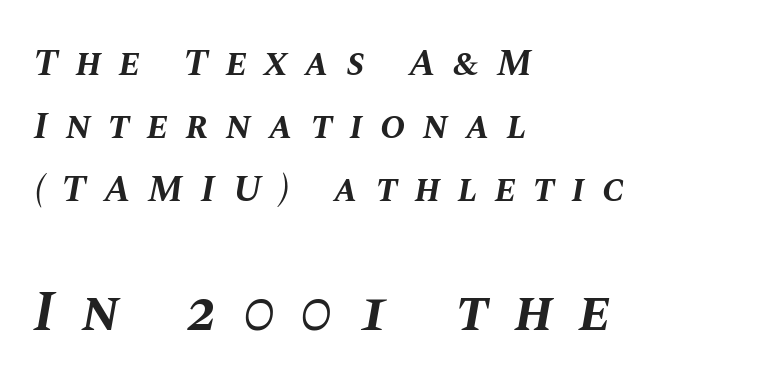
The image shows 57 px bold type, italic (leaning right); set left-aligned, normal line spacing (1.66x), unusually wide letter spacing (+0.46 em), not underlined; the second (bottom) block is 1.5x larger; medium stroke contrast and a large x-height.
